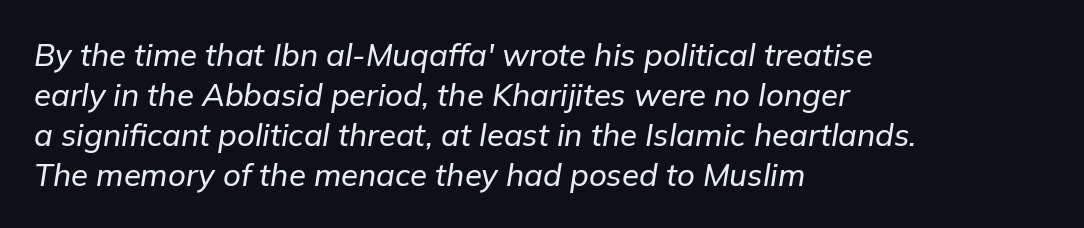
Rows of type keep a routine distance in the vertical direction. The space directly below the letters is spotless. You can tell it's italic because the verticals aren't actually vertical. Leftover space on each line is placed entirely after the last word.
